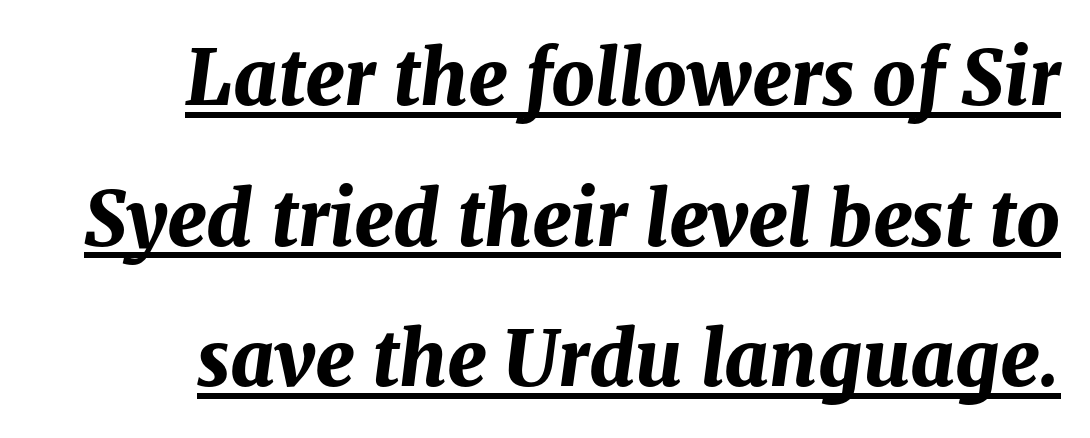
Q: Is the text bold? A: Yes.
Q: Is the text italic (slanted)? A: Yes, it leans right by about 8 degrees.
Q: Is the text underlined? A: Yes.
Q: How is the paragraph aligned? A: Right-aligned.
Q: Is the spacing between letters normal or unusually wide? A: Normal.
Q: Width (condensed, normal, or wide)? A: Normal.
Q: Stroke contrast? A: Medium.
Q: x-height? A: Medium.
Q: Monospaced? A: No.
